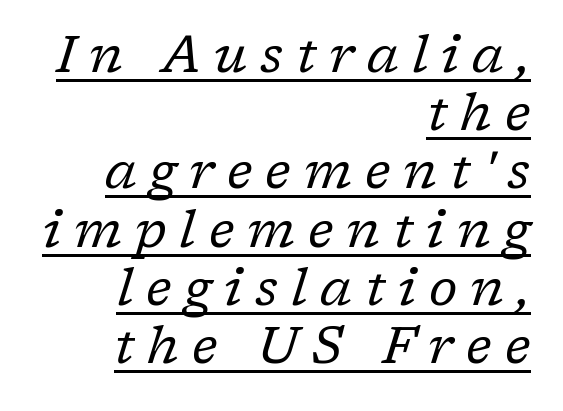
{"serif": "yes", "italic": "yes", "lean": "right", "slant_degrees": 17, "bold": "no", "weight": "regular", "width": "normal", "stroke_contrast": "low", "x_height": "medium", "monospaced": "no", "underline": "yes", "align": "right", "line_spacing": "tight", "line_spacing_ratio": 1.12, "letter_spacing": "wide", "letter_spacing_em": 0.25, "glyph_px": 52}
